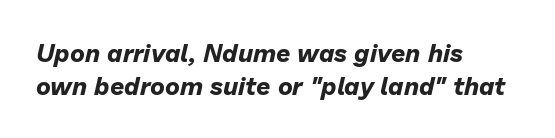
The paragraph has a hard left edge and a soft right edge. Weight: bold. The specimen reads as italic at a glance. In terms of leading, this rendering sits right in the middle. The letterforms sit shoulder to shoulder at normal distance.
